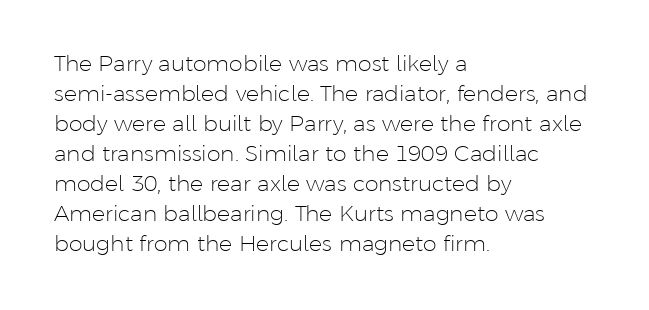
Reading down the column, the eye jumps a familiar distance to each next line. Left-aligned paragraph, ragged on the right. Check under the words: just untouched page. Nope, not italic — everything's standing straight.
